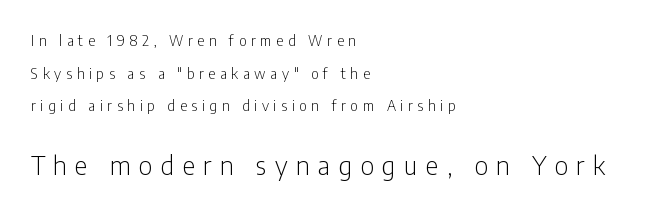
The image shows 25 px text type, upright; set left-aligned, loose line spacing (2.33x), unusually wide letter spacing (+0.33 em), not underlined; the second (bottom) block is 1.79x larger.
